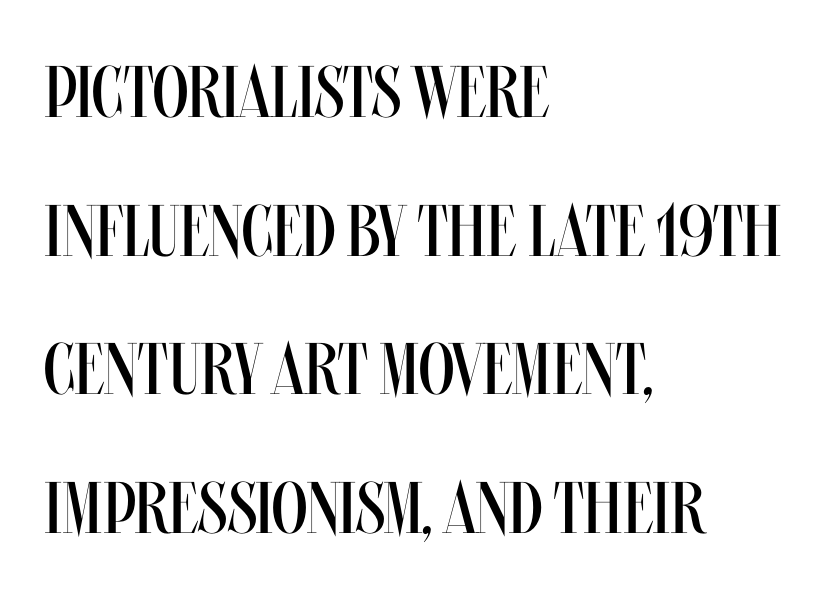
{"italic": "no", "bold": "no", "weight": "regular", "width": "condensed", "stroke_contrast": "medium", "x_height": "large", "monospaced": "no", "underline": "no", "align": "left", "line_spacing": "loose", "line_spacing_ratio": 1.9, "letter_spacing": "normal", "letter_spacing_em": 0.0, "glyph_px": 73}
